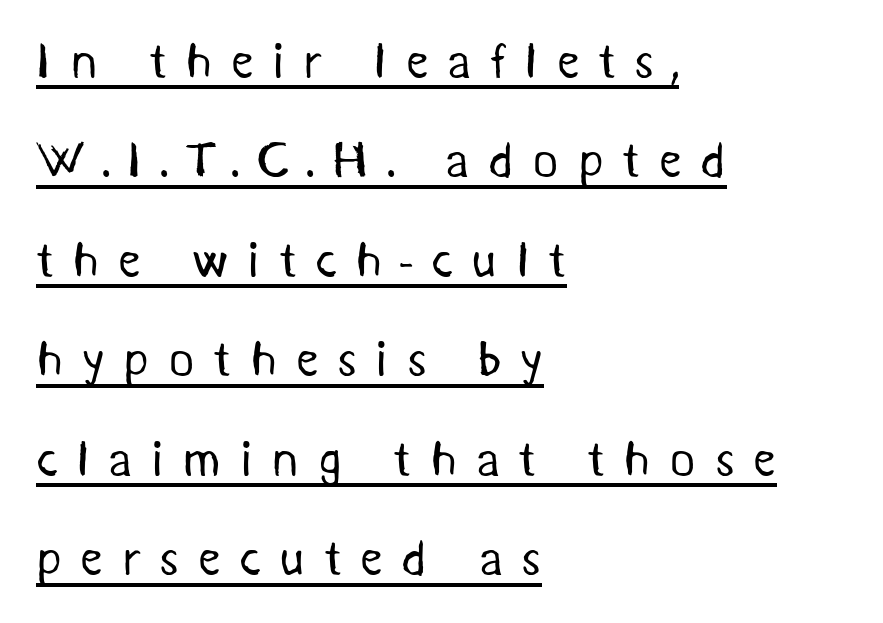
Q: Is the text bold? A: No.
Q: Is the typeface a serif or a sans-serif typeface? A: Sans-serif.
Q: Is the text underlined? A: Yes.
Q: How is the paragraph aligned? A: Left-aligned.
Q: Is the spacing between letters normal or unusually wide? A: Unusually wide.
Q: Is the spacing between lines tight, normal or loose? A: Loose.
Q: Width (condensed, normal, or wide)? A: Normal.
Q: Stroke contrast? A: Medium.
Q: x-height? A: Medium.
Q: Monospaced? A: No.
